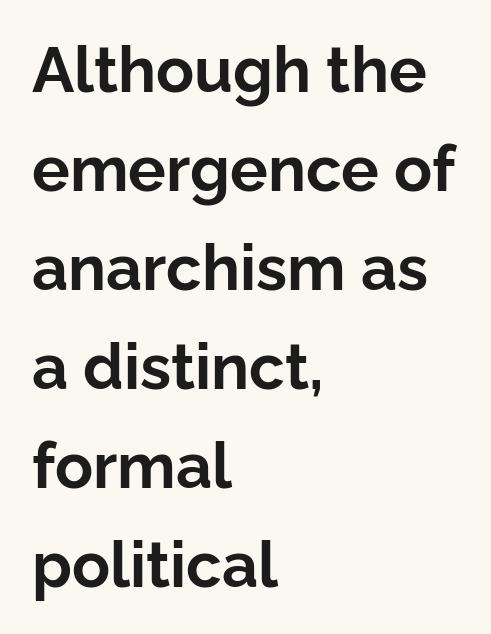
The image shows 63 px bold sans-serif type, upright; set left-aligned, normal line spacing (1.57x), normal letter spacing, not underlined; low stroke contrast and a medium x-height.
